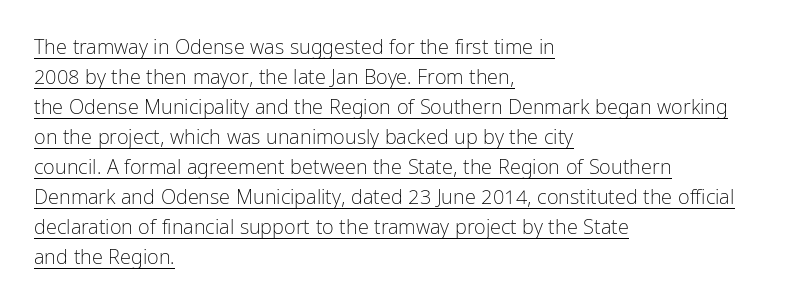
The image shows 20 px text type, upright; set left-aligned, normal line spacing (1.5x), normal letter spacing, underlined.
